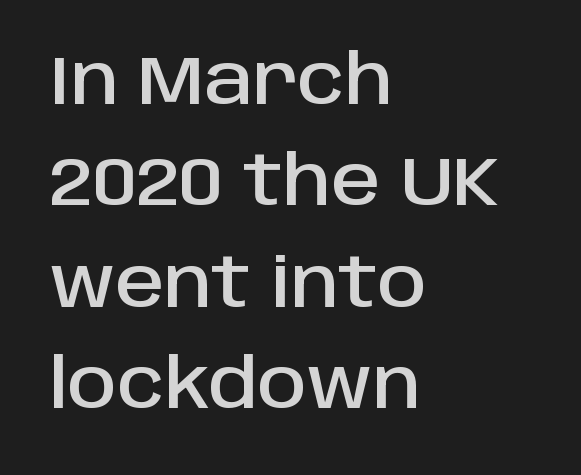
The image shows 69 px sans-serif type, upright; set left-aligned, normal line spacing (1.47x), normal letter spacing, not underlined; low stroke contrast and a large x-height.
